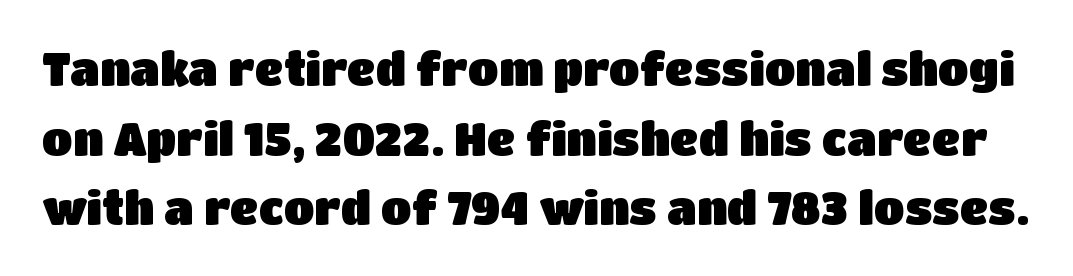
Q: Is the text italic (slanted)? A: No, it is upright.
Q: Is the typeface a serif or a sans-serif typeface? A: Sans-serif.
Q: Is the text underlined? A: No.
Q: Is the spacing between letters normal or unusually wide? A: Normal.
Q: Is the spacing between lines tight, normal or loose? A: Normal.
Q: Width (condensed, normal, or wide)? A: Normal.
Q: Stroke contrast? A: Low.
Q: x-height? A: Large.
Q: Monospaced? A: No.
